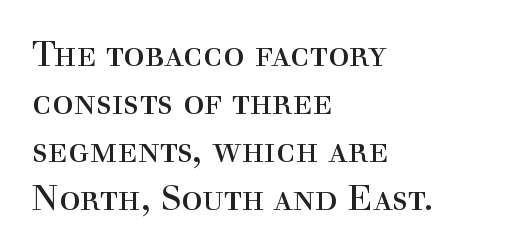
The image shows 35 px regular-weight serif type, upright; set left-aligned, normal line spacing (1.37x), normal letter spacing, not underlined; a medium x-height.
